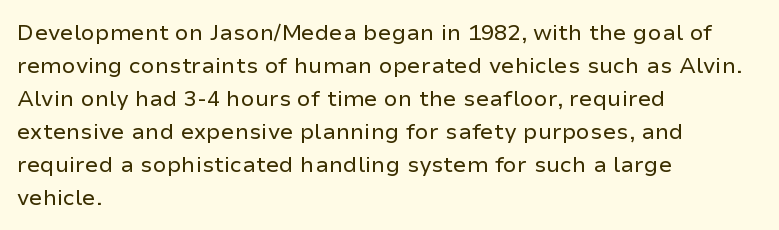
{"italic": "no", "bold": "no", "underline": "no", "align": "left", "line_spacing": "normal", "line_spacing_ratio": 1.5, "letter_spacing": "normal", "letter_spacing_em": 0.0, "glyph_px": 22}
